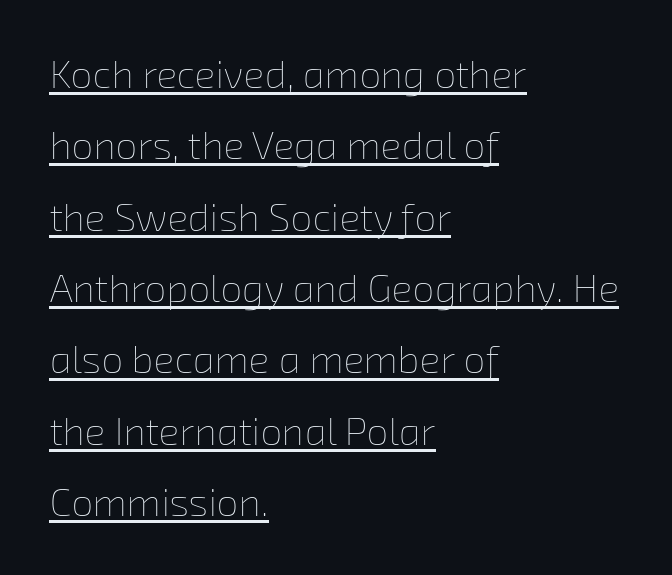
The image shows 39 px thin type; set left-aligned, line spacing 1.83x, normal letter spacing, underlined; low stroke contrast and a medium x-height.
